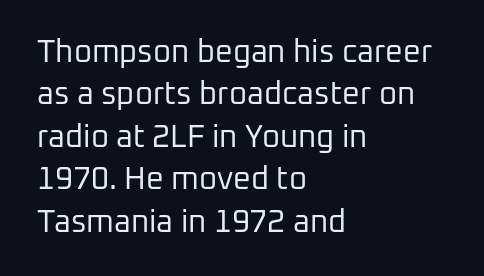
Nope, no serifs anywhere on these letters. Notice how descenders clear the ascenders below comfortably — that's standard leading. Letters have the restrained weight of plain body copy at most. Just letters on the line, the space beneath them empty.
